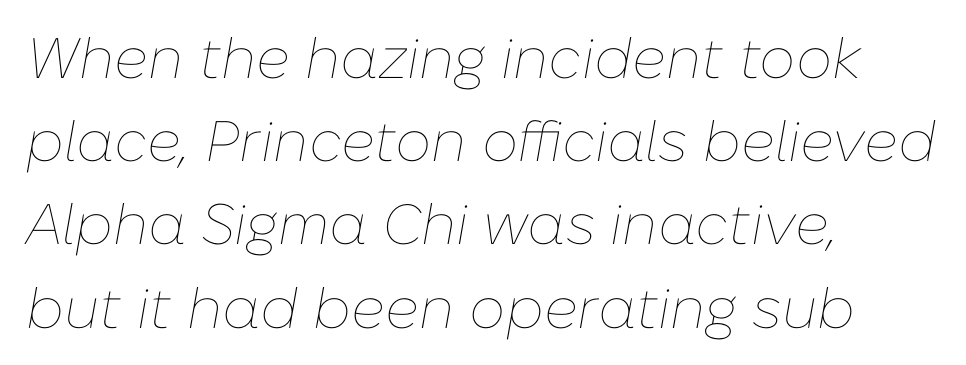
The image shows 57 px thin type, italic (leaning right); set left-aligned, normal line spacing (1.46x), normal letter spacing, not underlined; low stroke contrast and a medium x-height.
